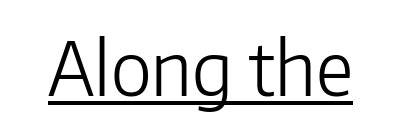
Here the glyphs are tracked normally, forming tight word shapes. The lettering holds an erect, upright posture throughout. Emphasis is given by a line drawn under the lettering. Is this a fixed-width face? No — the glyphs have proportional, varying widths. Is this a heavy cut? Hardly; it is regular or lighter.
